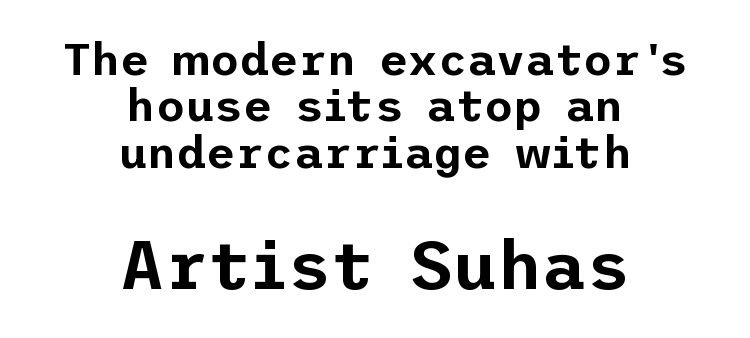
Is the letter spacing exaggerated? No — it looks like the ordinary default. Each row of text sits above clean, open space. Caption: multi-line text, centered on the measure. The lettering stays uniformly vertical, giving the passage a roman look. Line spacing here is tight. Check where the strokes stop: nothing finishes them off — pure sans.
